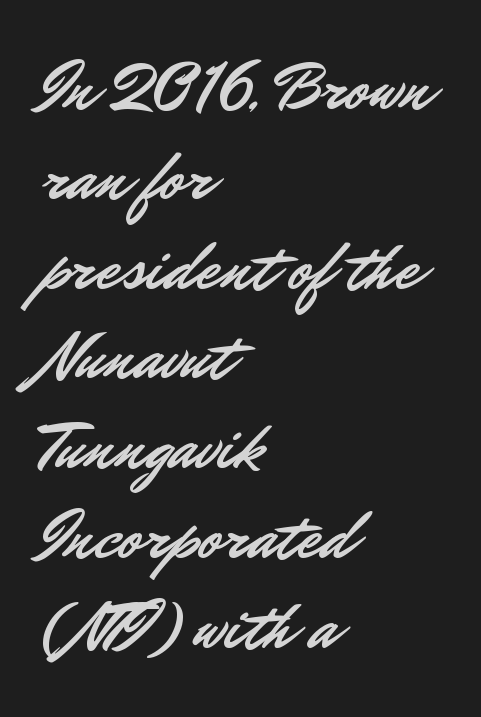
{"serif": "no", "width": "normal", "stroke_contrast": "low", "x_height": "small", "monospaced": "no", "underline": "no", "align": "left", "line_spacing": "normal", "line_spacing_ratio": 1.32, "letter_spacing": "normal", "letter_spacing_em": 0.0, "glyph_px": 68}
